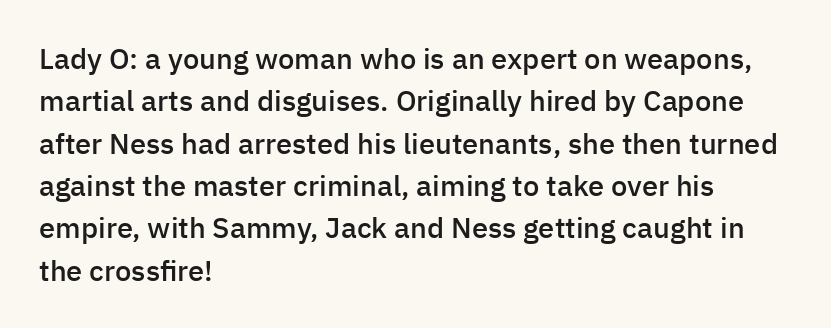
Honestly, the letter spacing is just normal — you wouldn't notice it. Bare-footed words on every line. How would I describe the line gaps? Plain and ordinary. The letters carry no serifs — their stems end cleanly without finishing strokes. Tall strokes in this sample are plumb rather than angled.
